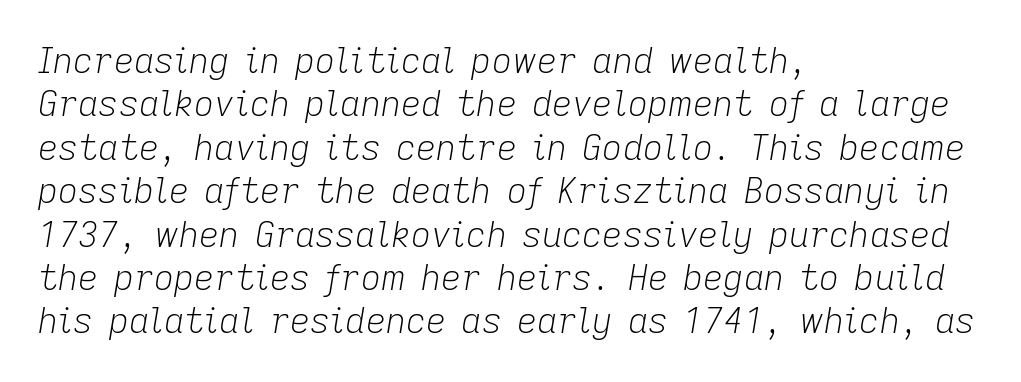
Q: Is the text bold? A: No.
Q: Is the text italic (slanted)? A: Yes, it leans right by about 9 degrees.
Q: Is the text underlined? A: No.
Q: How is the paragraph aligned? A: Left-aligned.
Q: Is the spacing between letters normal or unusually wide? A: Normal.
Q: Width (condensed, normal, or wide)? A: Normal.
Q: Stroke contrast? A: Low.
Q: x-height? A: Medium.
Q: Monospaced? A: No.
